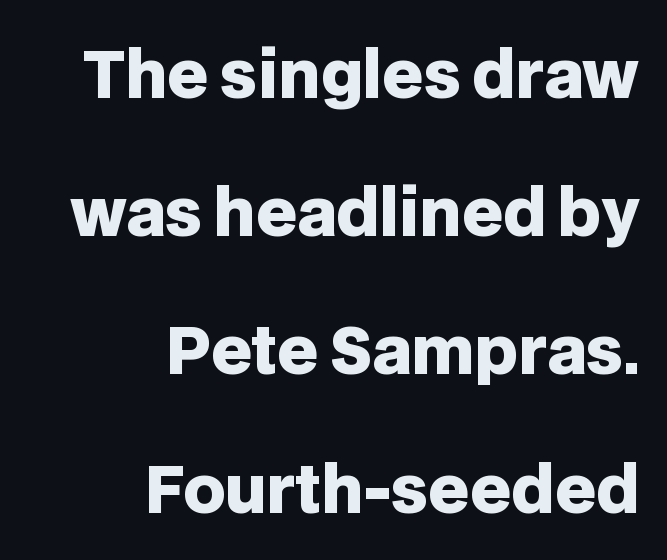
{"serif": "no", "italic": "no", "bold": "yes", "weight": "heavy", "width": "normal", "stroke_contrast": "low", "x_height": "large", "monospaced": "no", "underline": "no", "align": "right", "line_spacing": "loose", "line_spacing_ratio": 2.16, "letter_spacing": "normal", "letter_spacing_em": 0.0, "glyph_px": 64}
